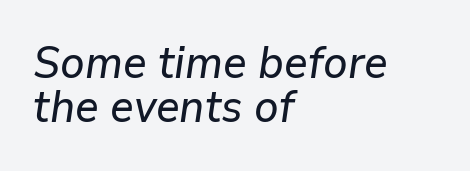
Note the varied advance widths — an 'i' is clearly narrower than an 'm'. The passage shown leans; its letterforms are oblique. Descender tails drop into unmarked territory. Spacing between characters is what you'd get straight out of the box.
